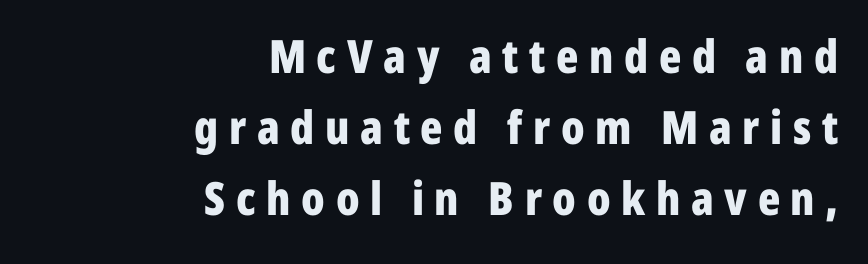
The image shows 46 px bold, condensed sans-serif type, upright; set right-aligned, normal line spacing (1.54x), unusually wide letter spacing (+0.23 em), not underlined; low stroke contrast and a medium x-height.
